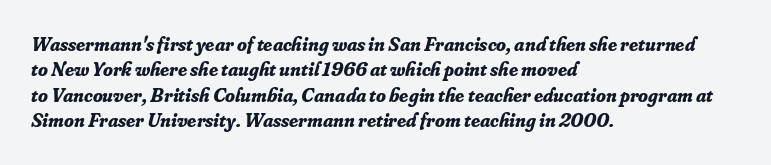
A bare baseline throughout the passage. The designer left line spacing at the default. How heavy is the stroke? Heavy — this is a bold. The passage shown has conventional tracking throughout. Alignment: flush left.
